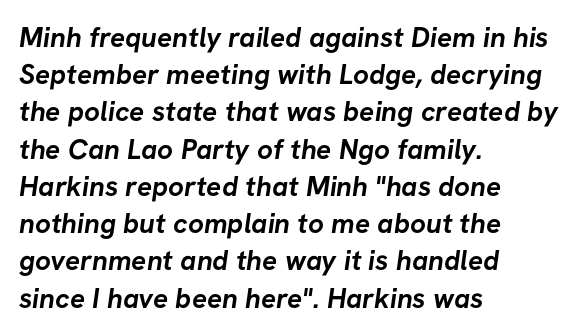
On the weight axis this lands at bold, roughly 700. Has an underline been added? It has not. Unlike a traditional serif, this face leaves its strokes unadorned. Looks like regular typesetting: each glyph gets only the width it needs. If you drew a ruler down the left edge, every line would touch it.
